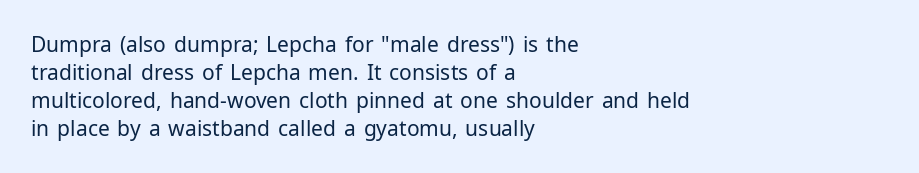
{"italic": "no", "bold": "no", "underline": "no", "align": "left", "line_spacing": "normal", "line_spacing_ratio": 1.34, "letter_spacing": "normal", "letter_spacing_em": 0.0, "glyph_px": 21}
